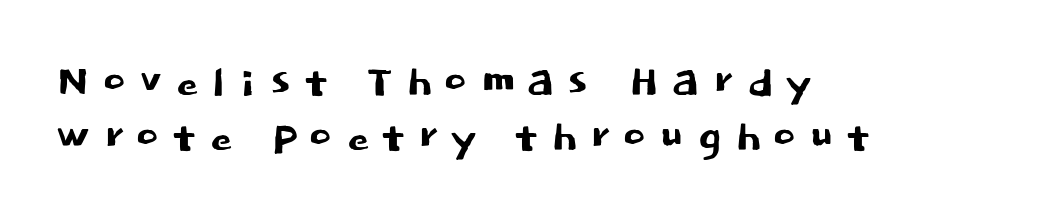
The paragraph has a hard left edge and a soft right edge. The axis of the letterforms is exactly vertical. Does the leading feel generous? Not at all — it's pinched. Nothing sits at the stroke ends, so this counts as sans-serif.
